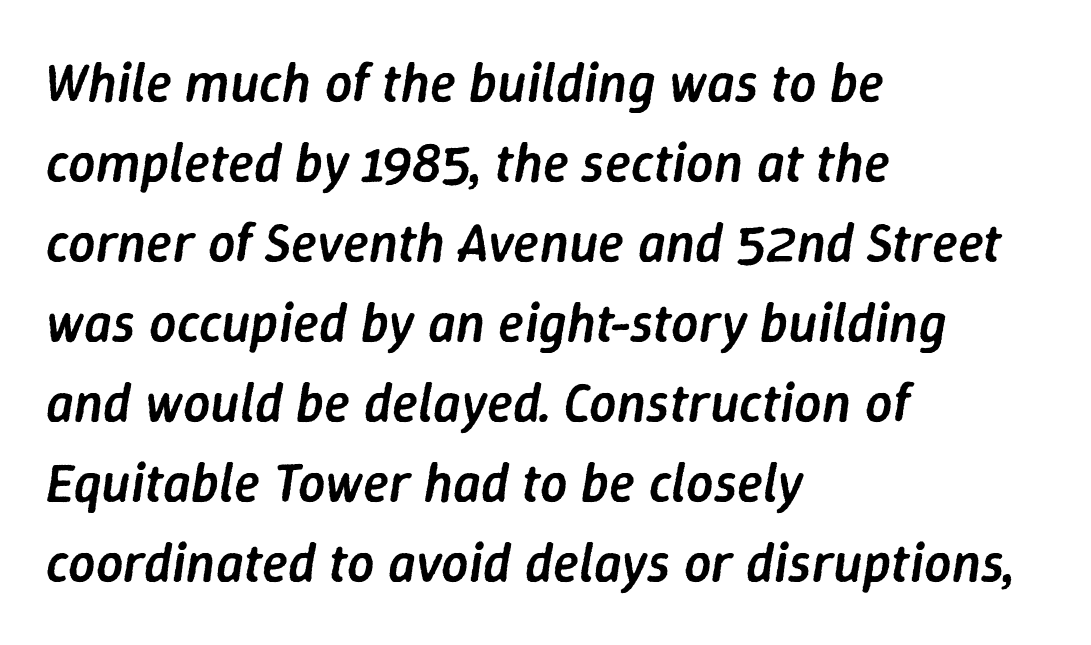
Q: Is the text bold? A: Semi-bold.
Q: Is the text italic (slanted)? A: Yes, it leans right by about 9 degrees.
Q: Is the text underlined? A: No.
Q: How is the paragraph aligned? A: Left-aligned.
Q: Is the spacing between letters normal or unusually wide? A: Normal.
Q: Is the spacing between lines tight, normal or loose? A: Normal.
Q: Width (condensed, normal, or wide)? A: Normal.
Q: Stroke contrast? A: Low.
Q: x-height? A: Medium.
Q: Monospaced? A: No.
